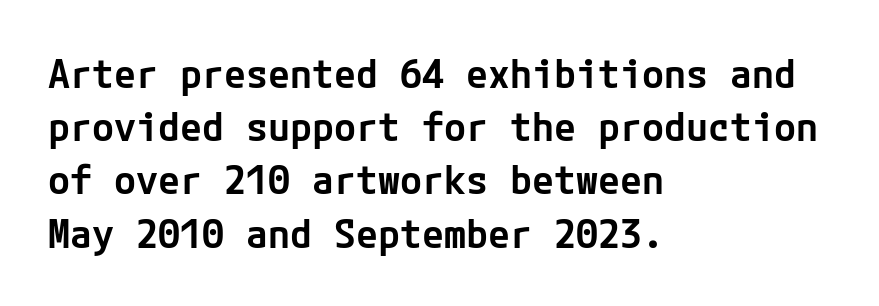
This rendering employs a face without finishing strokes, i.e., a sans-serif. Just letters on the line, the space beneath them empty. If you drew a line through each stem, it would be perfectly vertical. Stroke thickness is moderately raised; the sample reads as semibold. This block has exactly the height ordinary leading produces.
